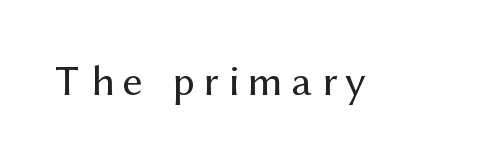
No heavy texture on the line: the type isn't bold. Plain, unruled lines of type. The typography opts for an upright posture over an oblique one. To sum up the face: it is a sans, with no serifs.
